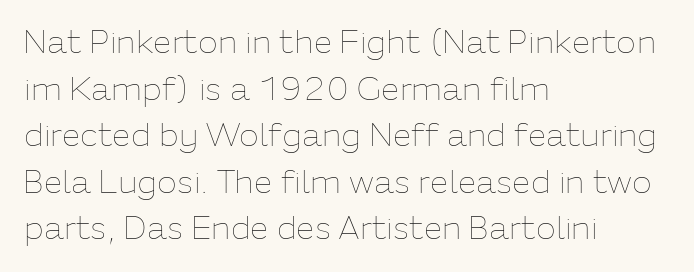
Q: Is the text bold? A: No.
Q: Is the text italic (slanted)? A: No, it is upright.
Q: Is the text underlined? A: No.
Q: How is the paragraph aligned? A: Left-aligned.
Q: Is the spacing between letters normal or unusually wide? A: Normal.
Q: Is the spacing between lines tight, normal or loose? A: Normal.
Q: Width (condensed, normal, or wide)? A: Normal.
Q: Stroke contrast? A: Low.
Q: x-height? A: Medium.
Q: Monospaced? A: No.
